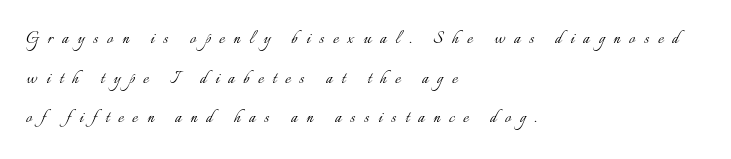
This reads as an unemphasized weight, regular at the heaviest. Caption: expanded tracking, letters set apart. Decoration check: the copy has no underline.
